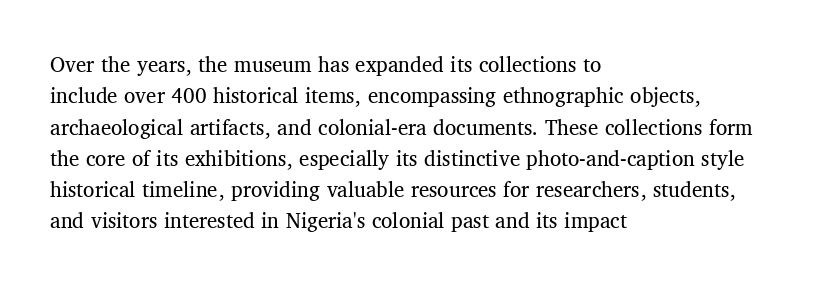
One glance says typical: line gaps are just what's usual. What stands out about the letter spacing? Nothing — it is the standard amount. This reads as an unemphasized weight, regular at the heaviest. The text block is weighted toward the left margin, trailing off unevenly rightward. Descender tails drop into unmarked territory. The specimen reads as upright at a glance.
